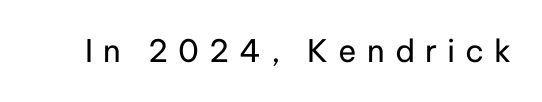
The image shows 31 px regular-weight sans-serif type, upright; set unusually wide letter spacing (+0.32 em), not underlined; low stroke contrast and a medium x-height.
